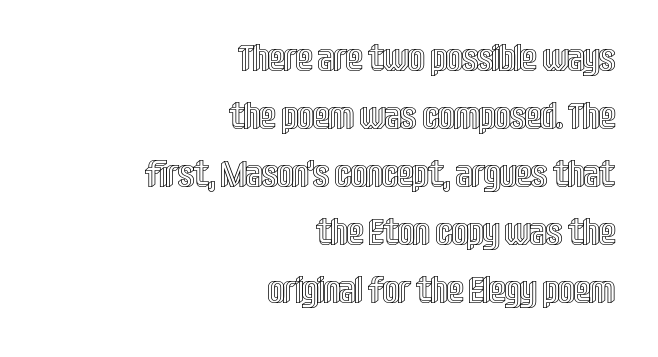
{"italic": "no", "width": "condensed", "x_height": "large", "monospaced": "no", "underline": "no", "align": "right", "line_spacing": "normal", "line_spacing_ratio": 1.61, "letter_spacing": "normal", "letter_spacing_em": 0.0, "glyph_px": 36}
